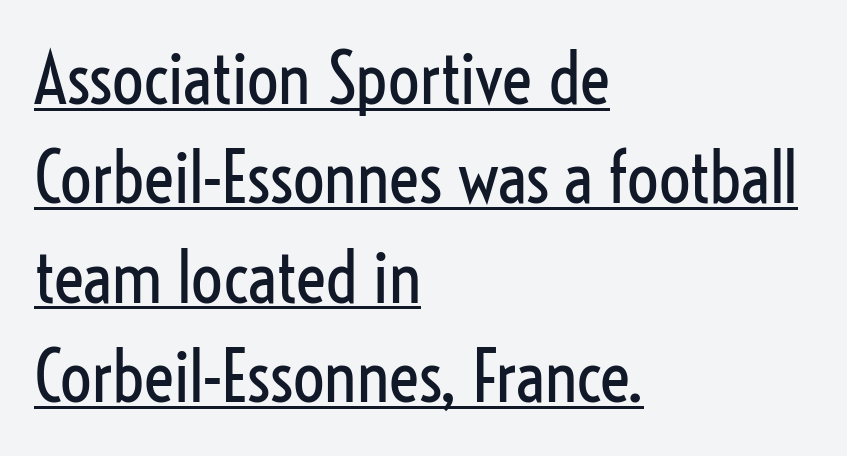
Q: Is the text bold? A: No.
Q: Is the text italic (slanted)? A: No, it is upright.
Q: Is the typeface a serif or a sans-serif typeface? A: Sans-serif.
Q: Is the text underlined? A: Yes.
Q: How is the paragraph aligned? A: Left-aligned.
Q: Is the spacing between letters normal or unusually wide? A: Normal.
Q: Is the spacing between lines tight, normal or loose? A: Normal.
Q: Width (condensed, normal, or wide)? A: Condensed.
Q: Stroke contrast? A: Low.
Q: x-height? A: Medium.
Q: Monospaced? A: No.
